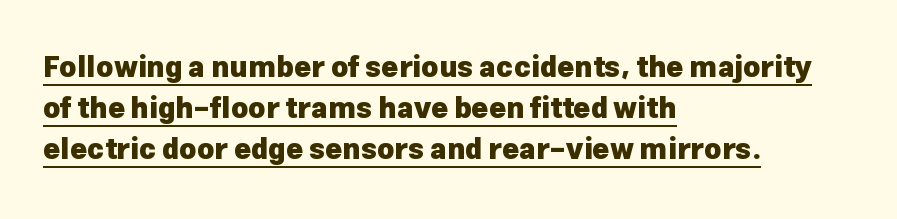
Q: Is the text bold? A: Yes.
Q: Is the text italic (slanted)? A: No, it is upright.
Q: Is the typeface a serif or a sans-serif typeface? A: Sans-serif.
Q: Is the text underlined? A: Yes.
Q: How is the paragraph aligned? A: Left-aligned.
Q: Is the spacing between letters normal or unusually wide? A: Normal.
Q: Is the spacing between lines tight, normal or loose? A: Normal.
Q: Width (condensed, normal, or wide)? A: Normal.
Q: Stroke contrast? A: Low.
Q: x-height? A: Medium.
Q: Monospaced? A: No.
